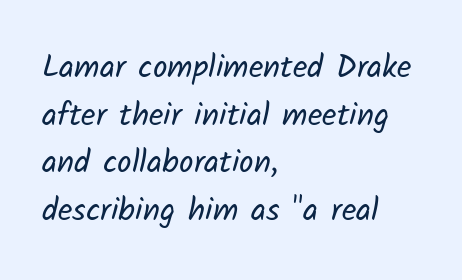
{"serif": "no", "bold": "no", "weight": "regular", "width": "normal", "stroke_contrast": "low", "x_height": "medium", "monospaced": "no", "underline": "no", "align": "left", "line_spacing": "normal", "line_spacing_ratio": 1.49, "letter_spacing": "normal", "letter_spacing_em": 0.0, "glyph_px": 32}
